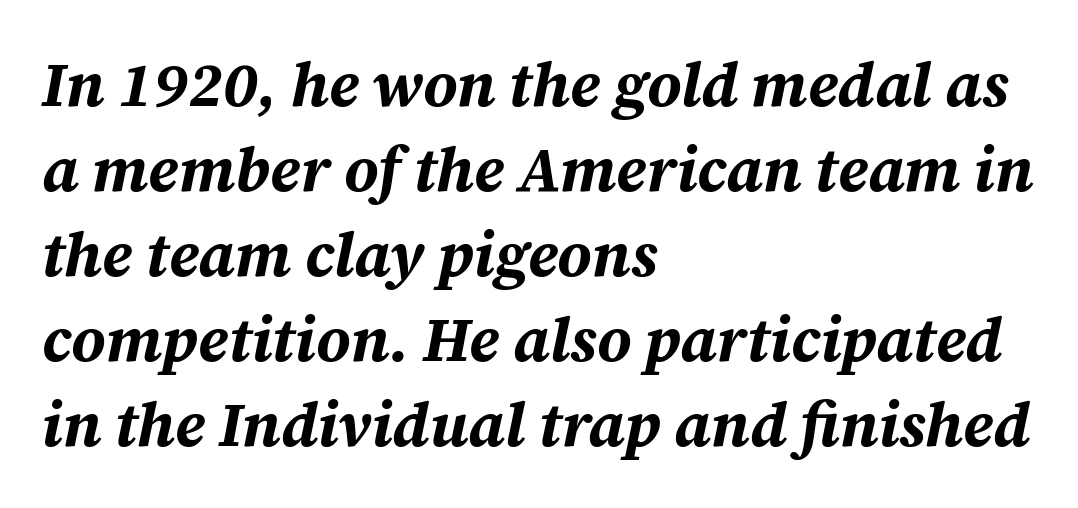
The image shows 62 px bold type, italic (leaning right); set left-aligned, normal line spacing (1.37x), normal letter spacing, not underlined; medium stroke contrast and a medium x-height.
